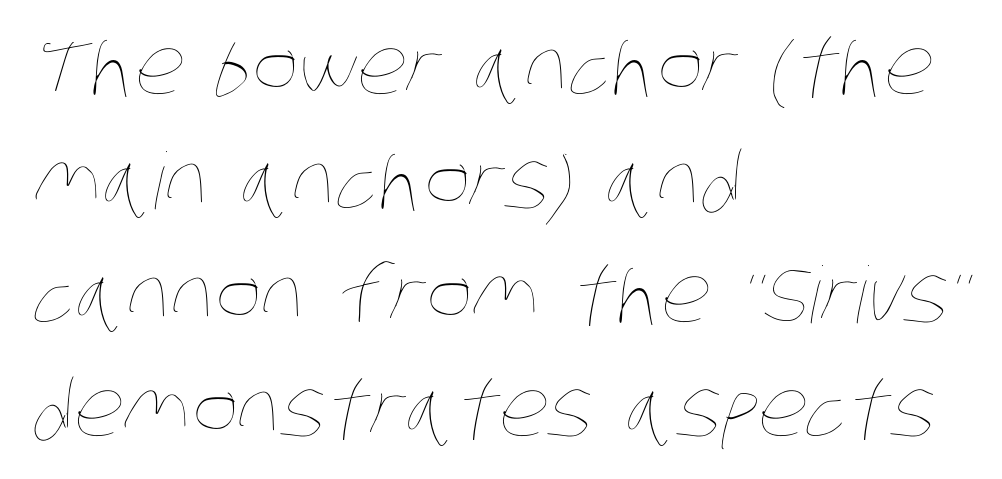
Nothing unusual about the tracking: characters are spaced as the font intends. Caption: multi-line text, flush left, ragged right. No word sits above an underline. The weight would be labelled regular, book, light, or lighter still.
